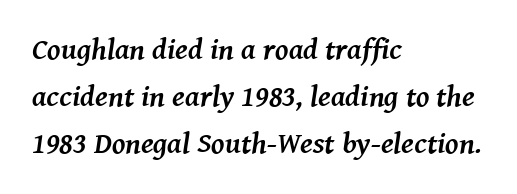
Q: Is the text bold? A: Yes.
Q: Is the text italic (slanted)? A: Yes, it leans right by about 8 degrees.
Q: Is the typeface a serif or a sans-serif typeface? A: Serif.
Q: Is the text underlined? A: No.
Q: How is the paragraph aligned? A: Left-aligned.
Q: Is the spacing between letters normal or unusually wide? A: Normal.
Q: Is the spacing between lines tight, normal or loose? A: Normal.
Q: Width (condensed, normal, or wide)? A: Normal.
Q: Stroke contrast? A: Medium.
Q: x-height? A: Medium.
Q: Monospaced? A: No.
